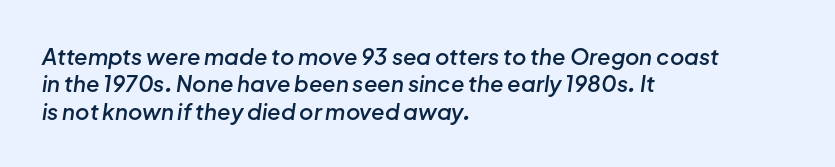
Q: Is the text bold? A: Semi-bold.
Q: Is the text italic (slanted)? A: Yes, it leans right by about 8 degrees.
Q: Is the text underlined? A: No.
Q: How is the paragraph aligned? A: Left-aligned.
Q: Is the spacing between letters normal or unusually wide? A: Normal.
